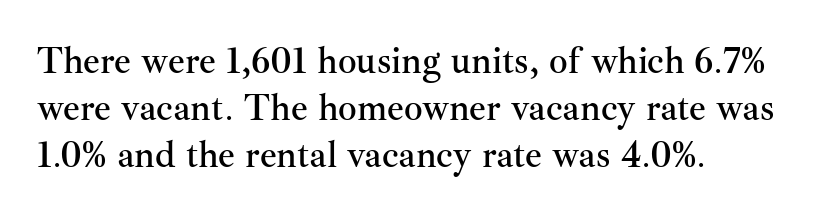
Q: Is the text italic (slanted)? A: No, it is upright.
Q: Is the typeface a serif or a sans-serif typeface? A: Serif.
Q: Is the text underlined? A: No.
Q: How is the paragraph aligned? A: Left-aligned.
Q: Is the spacing between letters normal or unusually wide? A: Normal.
Q: Is the spacing between lines tight, normal or loose? A: Normal.
Q: Width (condensed, normal, or wide)? A: Normal.
Q: Stroke contrast? A: Medium.
Q: x-height? A: Small.
Q: Monospaced? A: No.
